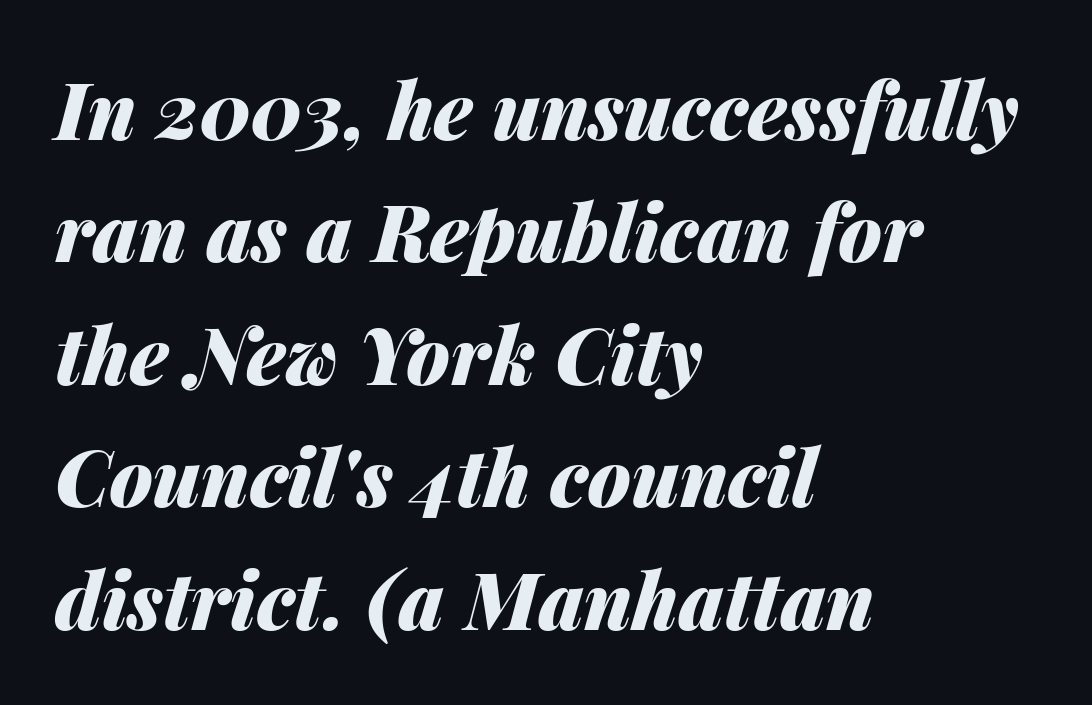
The image shows 78 px heavy type, italic (leaning right); set left-aligned, normal line spacing (1.57x), normal letter spacing, not underlined; medium stroke contrast and a medium x-height.
